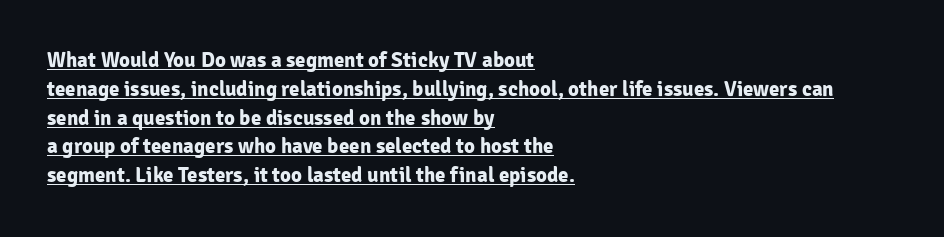
The image shows 21 px bold type, upright; set left-aligned, normal line spacing (1.37x), normal letter spacing, underlined.
